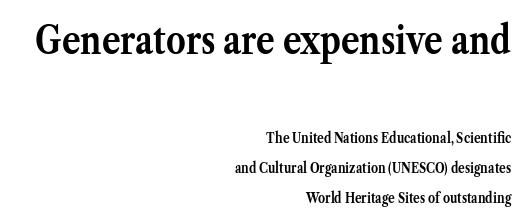
Just letters on the line, the space beneath them empty. Pretty heavy lettering here — definitely bold. Reading down the block, your eye finds every line finishing at a fixed right position. No italicization has been applied; the sample stays upright. These two chunks differ in scale, with the top chunk taking the larger measure. Note the varied advance widths — an 'i' is clearly narrower than an 'm'.
